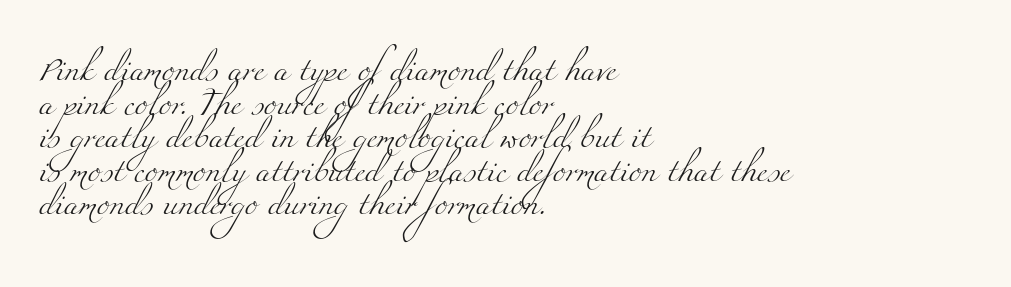
Horizontal alignment here is leftward, the default for most running prose. Weight: in the light-to-regular range. The glyphs are unaccompanied by any horizontal stroke below them. The lines sit at an ordinary, default distance from one another. Standard letterfit; no display-style spreading of the glyphs.
